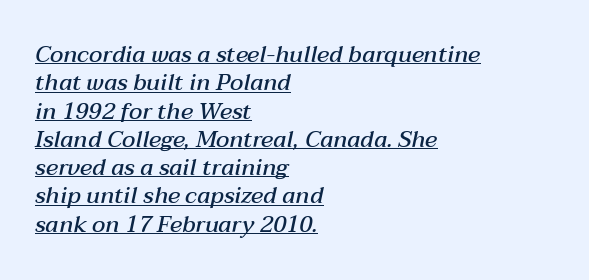
Rendered with sloped, italic letterforms. In terms of letterspacing, this is plain default setting. Underline: present. I'd describe the lettering as semibold — firm but not a full bold. Left-aligned paragraph, ragged on the right.
